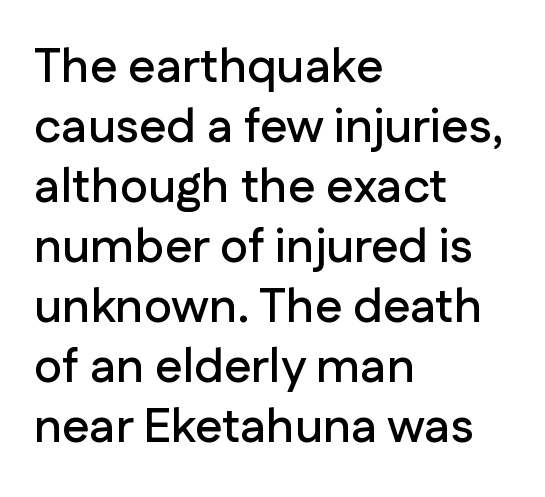
This rendering features lettering with no underline. Nobody touched the tracking dial on this one. Observe the absence of serifs on each vertical stroke in this sample. The face used here is proportionally spaced, like ordinary book or web type. The paragraph has a hard left edge and a soft right edge.
